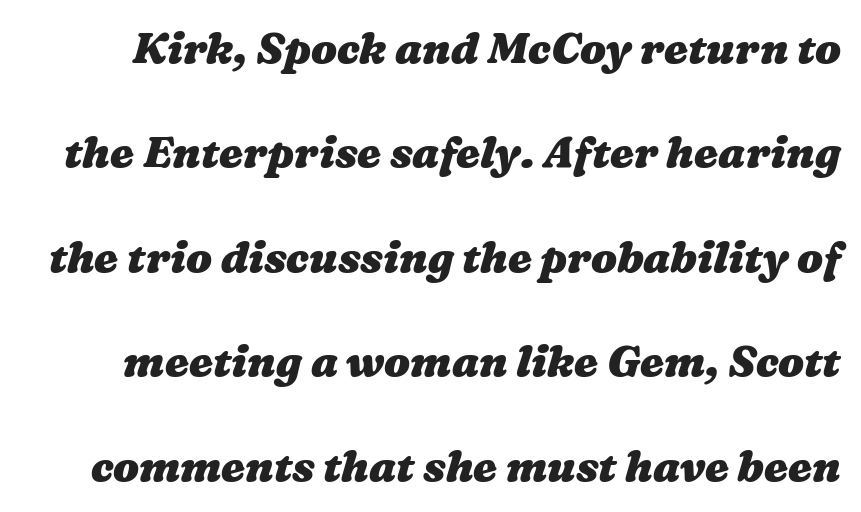
Vertically, the passage feels expansive, rows floating well apart. Does the weight exceed regular? Yes, all the way to bold. Lines of text with bare space underneath. This sample has the flowing, uneven cadence of proportional lettering. The rendering keeps characters at their native spacing.
